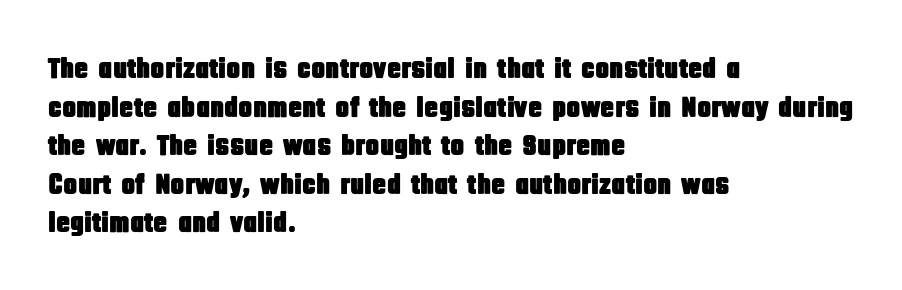
Baseline-to-baseline distance is the conventional proportion of letter height. The face used here is proportionally spaced, like ordinary book or web type. This rendering leaves character spacing at its baseline value. Do the letters lean? They stand straight. Serifs: no, the terminals of the letterforms are clean. No word sits above an underline.
